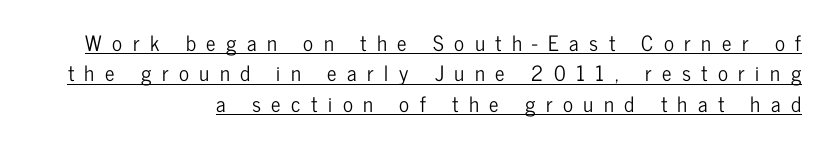
The leading is moderate, giving the passage an even texture. Where is the straight margin? On the right. Ordinary non-slanted type is in use. Does a line run under the words? Yes, clearly.
